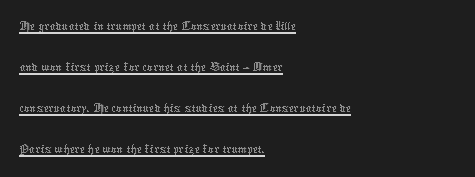
{"italic": "no", "bold": "no", "weight": "thin", "width": "normal", "stroke_contrast": "low", "x_height": "medium", "monospaced": "no", "underline": "yes", "align": "left", "line_spacing": "normal", "line_spacing_ratio": 1.41, "letter_spacing": "normal", "letter_spacing_em": 0.0, "glyph_px": 29}
